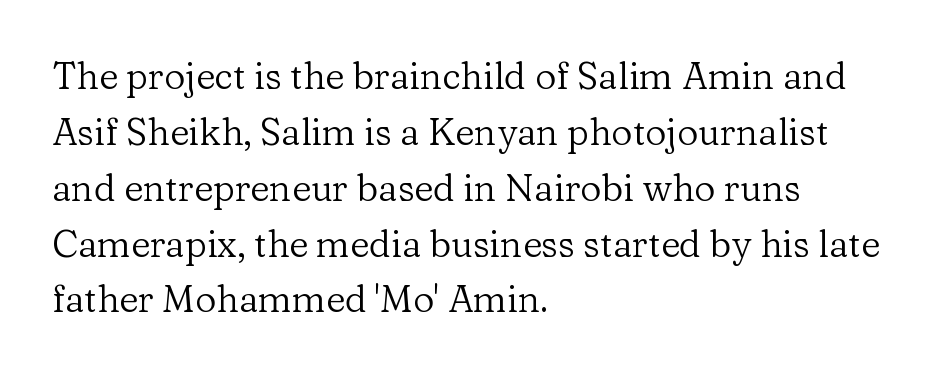
{"serif": "yes", "italic": "no", "bold": "no", "weight": "regular", "width": "normal", "stroke_contrast": "low", "x_height": "medium", "monospaced": "no", "underline": "no", "align": "left", "line_spacing": "normal", "line_spacing_ratio": 1.51, "letter_spacing": "normal", "letter_spacing_em": 0.0, "glyph_px": 37}
